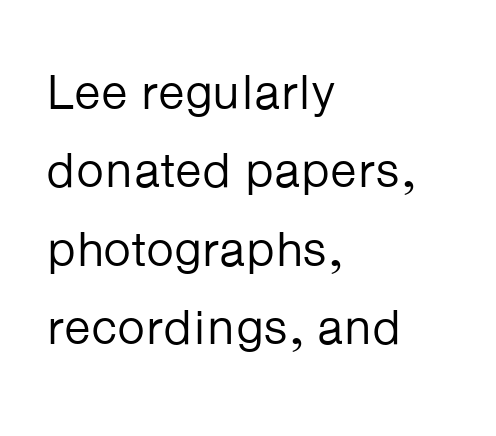
Looks like regular typesetting: each glyph gets only the width it needs. These lines are composed in type without serifs. Characters follow at the spacing the type designer built in. A quiet, ordinary-to-light weight characterises the typeface. Regular leading. Glance below the letters and you will spot only blank space.
